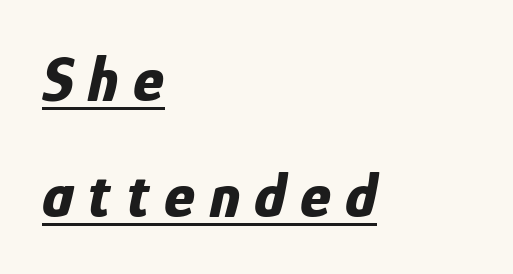
{"italic": "yes", "lean": "right", "slant_degrees": 12, "bold": "yes", "weight": "bold", "width": "condensed", "stroke_contrast": "low", "x_height": "medium", "monospaced": "no", "underline": "yes", "align": "left", "line_spacing_ratio": 1.78, "letter_spacing": "wide", "letter_spacing_em": 0.22, "glyph_px": 65}
